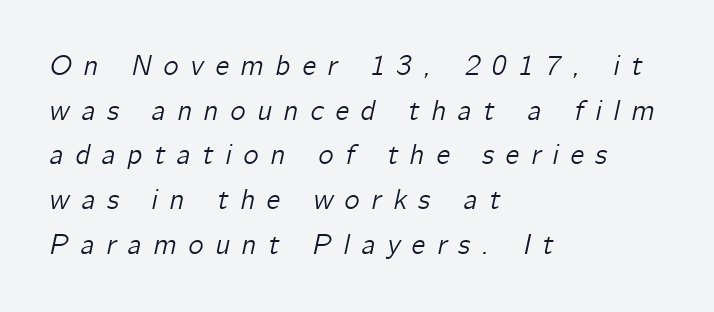
The image shows 29 px text type, italic (leaning right); set left-aligned, normal line spacing (1.54x), unusually wide letter spacing (+0.4 em), not underlined; low stroke contrast and a medium x-height.
